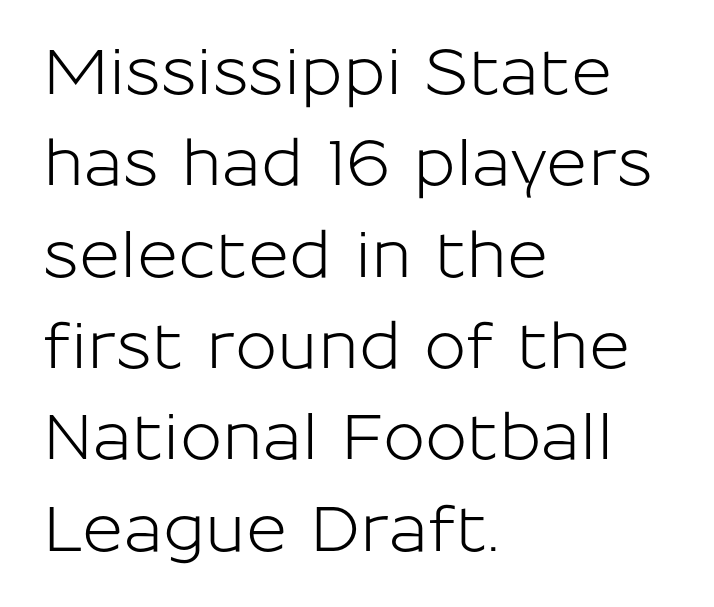
{"serif": "no", "italic": "no", "width": "normal", "stroke_contrast": "low", "x_height": "medium", "monospaced": "no", "underline": "no", "align": "left", "line_spacing": "normal", "line_spacing_ratio": 1.45, "letter_spacing": "normal", "letter_spacing_em": 0.0, "glyph_px": 63}
